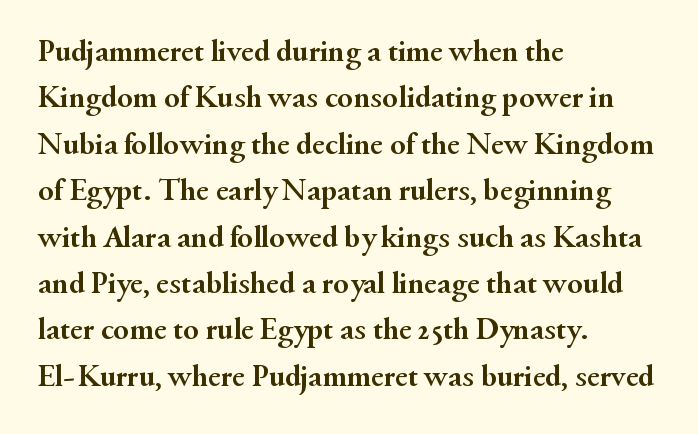
{"serif": "yes", "italic": "no", "bold": "yes", "weight": "semibold", "width": "normal", "stroke_contrast": "medium", "x_height": "small", "monospaced": "no", "underline": "no", "align": "left", "line_spacing": "normal", "line_spacing_ratio": 1.45, "letter_spacing": "normal", "letter_spacing_em": 0.0, "glyph_px": 32}
